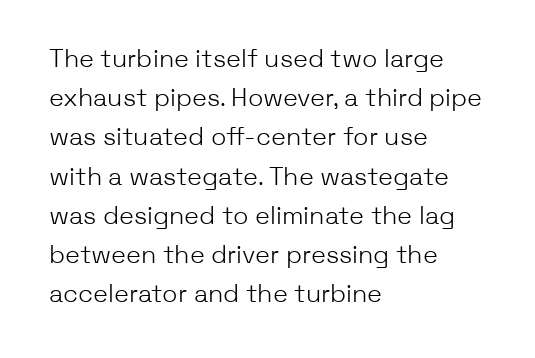
Q: Is the text bold? A: No.
Q: Is the text italic (slanted)? A: No, it is upright.
Q: Is the text underlined? A: No.
Q: How is the paragraph aligned? A: Left-aligned.
Q: Is the spacing between letters normal or unusually wide? A: Normal.
Q: Is the spacing between lines tight, normal or loose? A: Normal.
